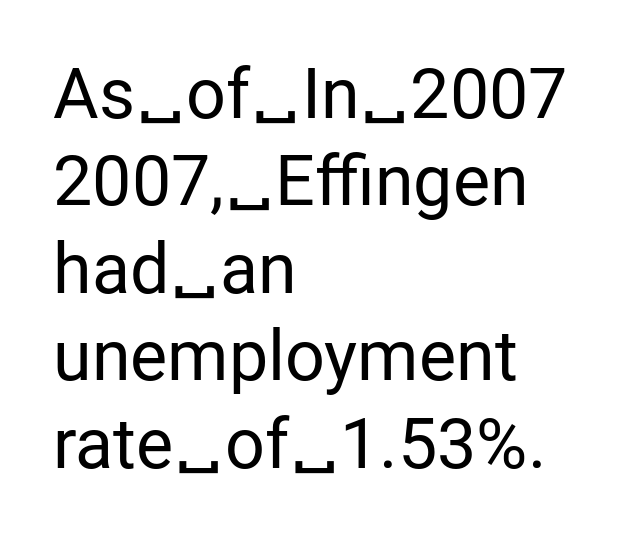
How are the letters spaced? Ordinarily, with no added tracking. This rendering employs a face without finishing strokes, i.e., a sans-serif. Do the characters align in a grid? No, the font is proportional. Compared with typical paragraphs, the rows here are spaced about the same.
